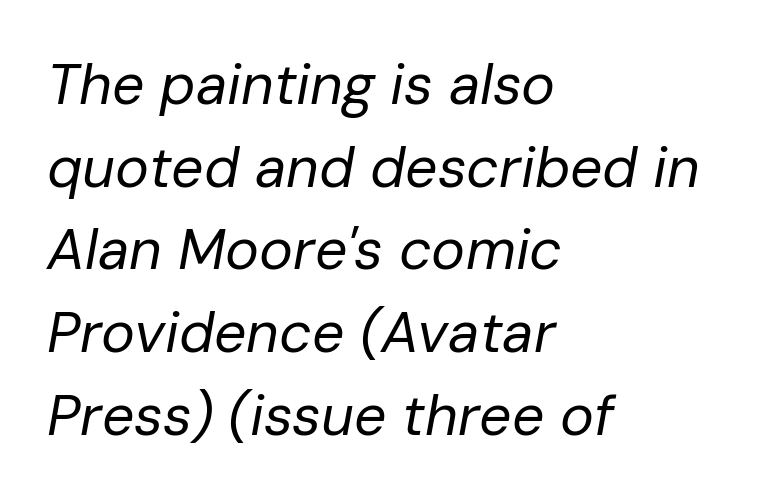
The image shows 57 px regular-weight type, italic (leaning right); set left-aligned, normal line spacing (1.45x), normal letter spacing, not underlined; low stroke contrast and a medium x-height.
